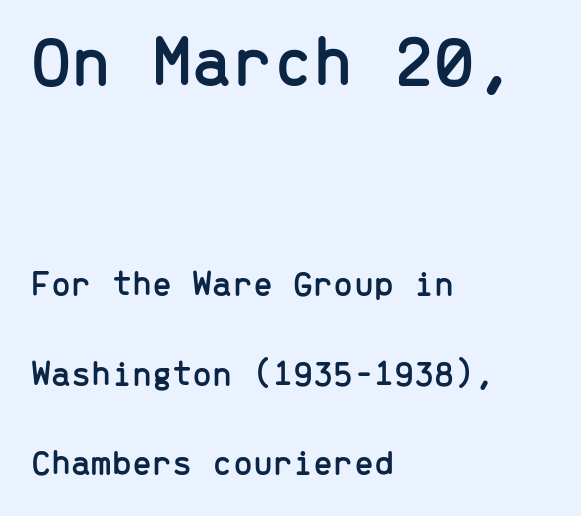
{"serif": "no", "italic": "no", "width": "normal", "stroke_contrast": "low", "x_height": "medium", "monospaced": "yes", "underline": "no", "align": "left", "line_spacing": "loose", "line_spacing_ratio": 2.49, "letter_spacing": "normal", "letter_spacing_em": 0.0, "larger_block": "first", "size_ratio": 2.0, "glyph_px": 72}
